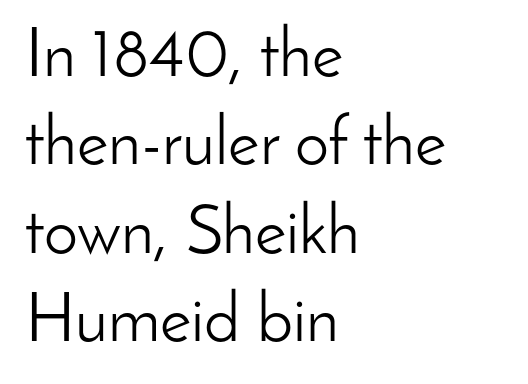
{"serif": "no", "italic": "no", "bold": "no", "weight": "light", "width": "normal", "stroke_contrast": "low", "x_height": "small", "monospaced": "no", "underline": "no", "align": "left", "line_spacing": "normal", "line_spacing_ratio": 1.3, "letter_spacing": "normal", "letter_spacing_em": 0.0, "glyph_px": 68}
